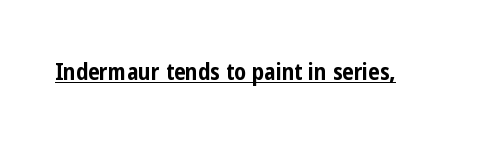
Q: Is the text bold? A: Yes.
Q: Is the text italic (slanted)? A: No, it is upright.
Q: Is the text underlined? A: Yes.
Q: Is the spacing between letters normal or unusually wide? A: Normal.
